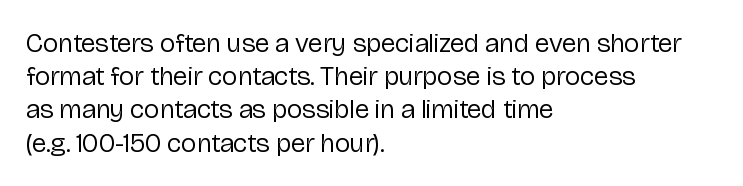
Q: Is the text bold? A: No.
Q: Is the text italic (slanted)? A: No, it is upright.
Q: Is the text underlined? A: No.
Q: How is the paragraph aligned? A: Left-aligned.
Q: Is the spacing between letters normal or unusually wide? A: Normal.
